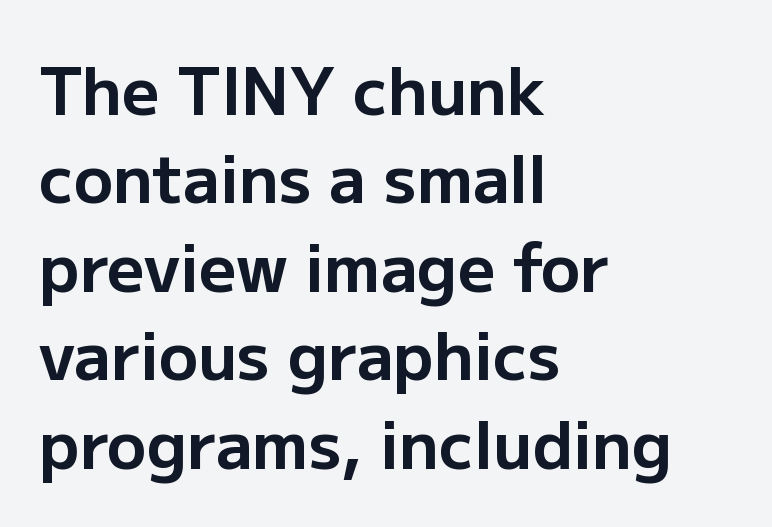
Set as a true bold cut, around the 700 mark. Grotesque or geometric, the face here clearly has no serifs. Does extra space separate the letters? No, they use regular spacing. Notice how descenders clear the ascenders below comfortably — that's standard leading. Reading down the block, your eye returns to a fixed left position each line. Is there any slant? The stems are plumb.
